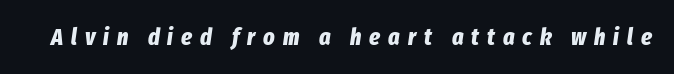
{"italic": "yes", "lean": "right", "slant_degrees": 8, "bold": "yes", "underline": "no", "letter_spacing": "wide", "letter_spacing_em": 0.33, "glyph_px": 24}
